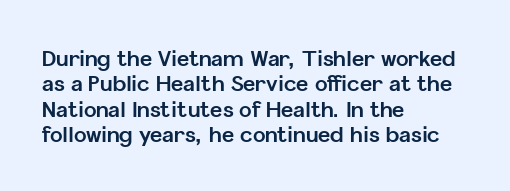
Q: Is the text bold? A: Yes.
Q: Is the text italic (slanted)? A: No, it is upright.
Q: Is the text underlined? A: No.
Q: How is the paragraph aligned? A: Left-aligned.
Q: Is the spacing between letters normal or unusually wide? A: Normal.
